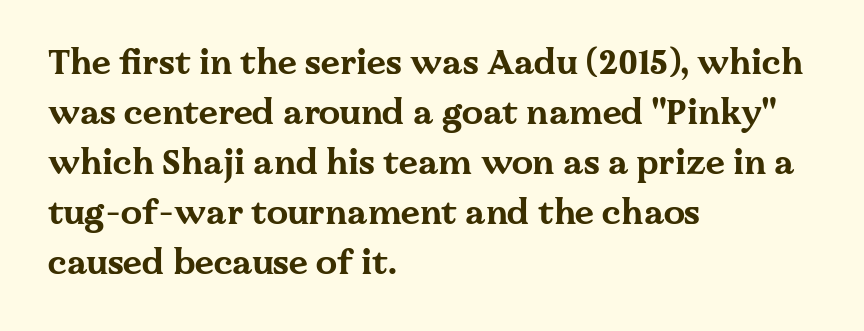
The image shows 34 px bold, wide serif type, upright; set left-aligned, normal line spacing (1.47x), normal letter spacing, not underlined; medium stroke contrast and a medium x-height.
